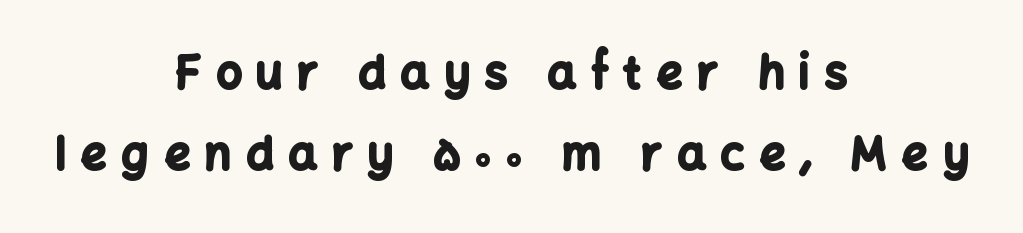
The image shows 45 px bold sans-serif type, upright; set centered, line spacing 1.79x, unusually wide letter spacing (+0.33 em), not underlined; low stroke contrast and a medium x-height.
